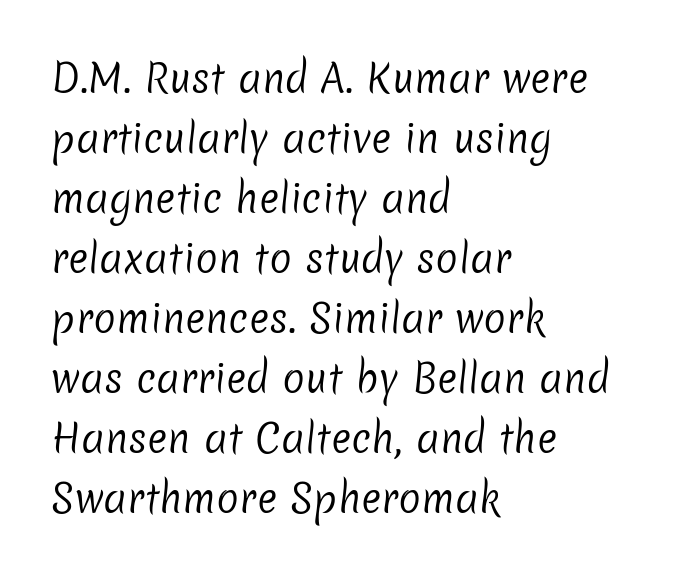
The type family on display is of the sans-serif kind. A typesetter would call this proportional, since set widths differ per character. Anything drawn beneath the words? Only blank space. Baseline-to-baseline distance is the conventional proportion of letter height. The horizontal fit of the characters is conventional and even.
